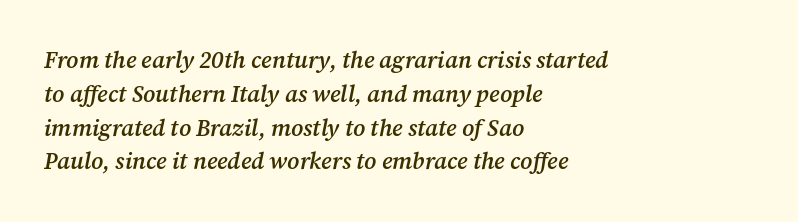
Q: Is the text bold? A: Semi-bold.
Q: Is the text italic (slanted)? A: Yes, it leans right by about 12 degrees.
Q: Is the text underlined? A: No.
Q: How is the paragraph aligned? A: Left-aligned.
Q: Is the spacing between letters normal or unusually wide? A: Normal.
Q: Is the spacing between lines tight, normal or loose? A: Normal.
